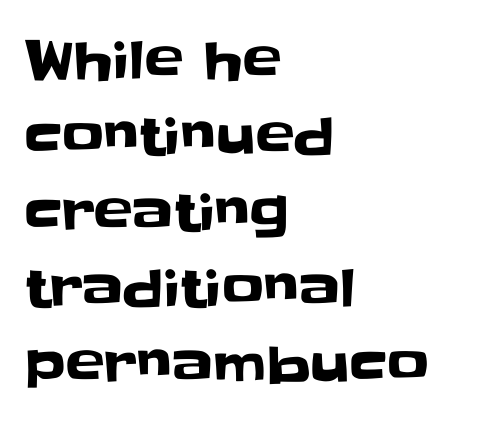
Check where the strokes stop: nothing finishes them off — pure sans. Every stem runs plumb, perpendicular to the baseline. The passage shown is typed in a proportional face where columns would drift. The typesetter chose a ragged-right arrangement here. No extra tracking has been applied to these lines.
